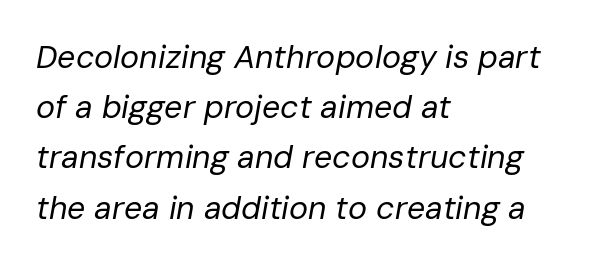
Q: Is the text bold? A: No.
Q: Is the text italic (slanted)? A: Yes, it leans right by about 10 degrees.
Q: Is the text underlined? A: No.
Q: How is the paragraph aligned? A: Left-aligned.
Q: Is the spacing between letters normal or unusually wide? A: Normal.
Q: Is the spacing between lines tight, normal or loose? A: Normal.
Q: Width (condensed, normal, or wide)? A: Normal.
Q: Stroke contrast? A: Low.
Q: x-height? A: Medium.
Q: Monospaced? A: No.
